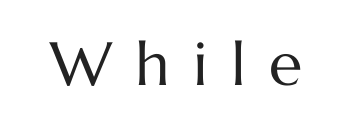
{"italic": "no", "bold": "no", "weight": "regular", "width": "normal", "stroke_contrast": "medium", "x_height": "medium", "monospaced": "no", "underline": "no", "letter_spacing": "wide", "letter_spacing_em": 0.38, "glyph_px": 61}
